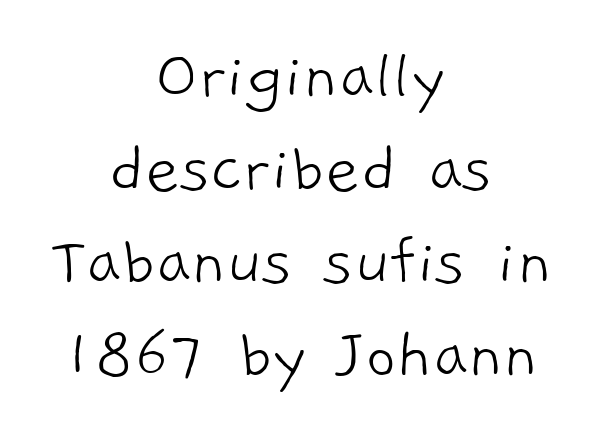
Note the varied advance widths — an 'i' is clearly narrower than an 'm'. Is the letter spacing exaggerated? No — it looks like the ordinary default. Casual observation: everything's sitting right in the middle. Grotesque or geometric, the face here clearly has no serifs.
